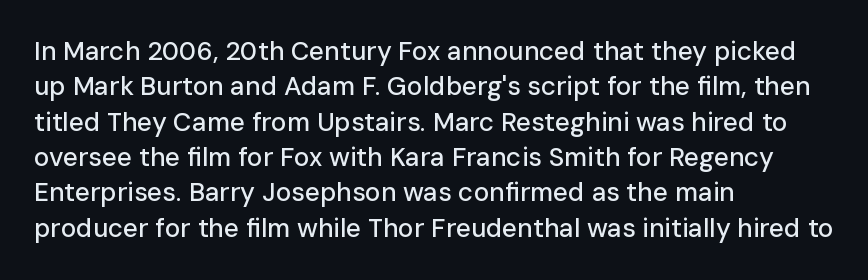
{"italic": "no", "underline": "no", "align": "left", "line_spacing": "normal", "line_spacing_ratio": 1.36, "letter_spacing": "normal", "letter_spacing_em": 0.0, "glyph_px": 26}
